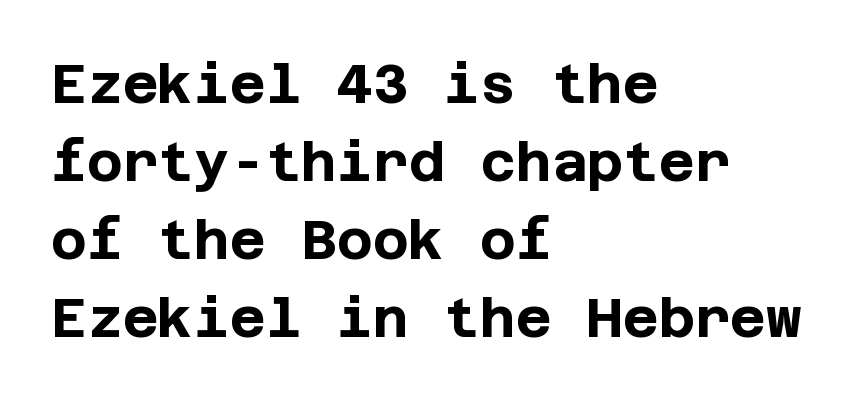
Q: Is the text bold? A: Yes.
Q: Is the text italic (slanted)? A: No, it is upright.
Q: Is the typeface a serif or a sans-serif typeface? A: Sans-serif.
Q: Is the text underlined? A: No.
Q: How is the paragraph aligned? A: Left-aligned.
Q: Is the spacing between letters normal or unusually wide? A: Normal.
Q: Is the spacing between lines tight, normal or loose? A: Normal.
Q: Width (condensed, normal, or wide)? A: Normal.
Q: Stroke contrast? A: Low.
Q: x-height? A: Large.
